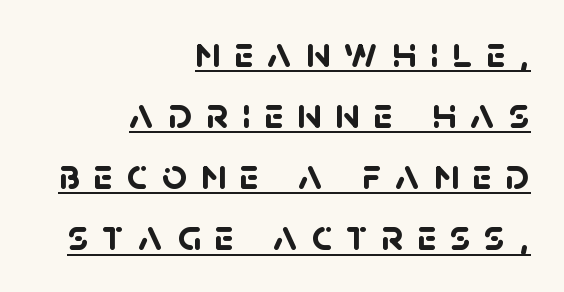
The face used here has the dense, thick strokes of a bold. The rendered words wear a rule along their underside. Line ends are locked; line starts wander. The letterforms stand isolated, each surrounded by extra space. Serifs: no, the terminals of the letterforms are clean. Successive baselines arrive at the customary interval.
